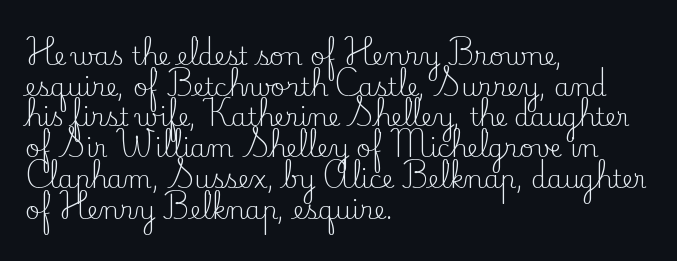
The image shows 25 px text type, upright; set left-aligned, line spacing 1.23x, normal letter spacing, not underlined.
